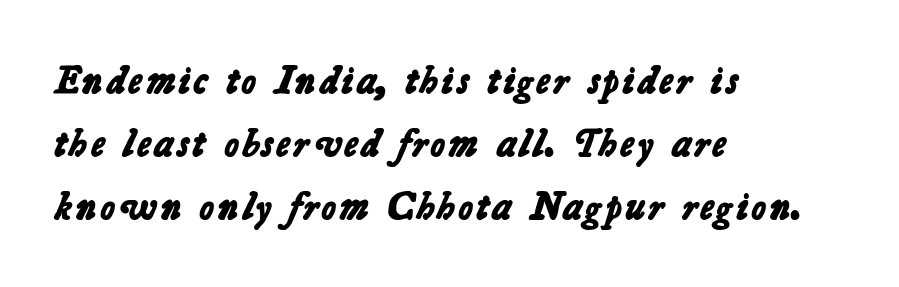
{"serif": "no", "bold": "yes", "weight": "bold", "width": "normal", "stroke_contrast": "low", "x_height": "medium", "monospaced": "no", "underline": "no", "align": "left", "line_spacing": "normal", "line_spacing_ratio": 1.57, "letter_spacing": "normal", "letter_spacing_em": 0.0, "glyph_px": 40}
